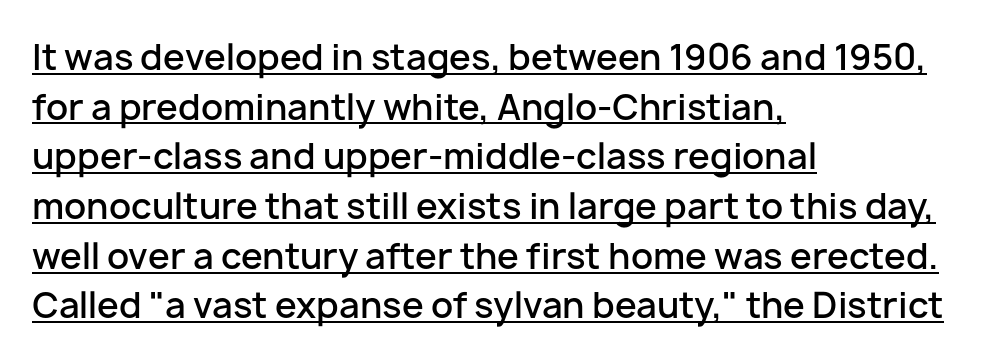
Caption: multi-line text, flush left, ragged right. Evenly set lines give the paragraph a standard silhouette. Notice how the stems are strictly vertical — no italics here. Nope, no serifs anywhere on these letters. The rendering keeps characters at their native spacing.
